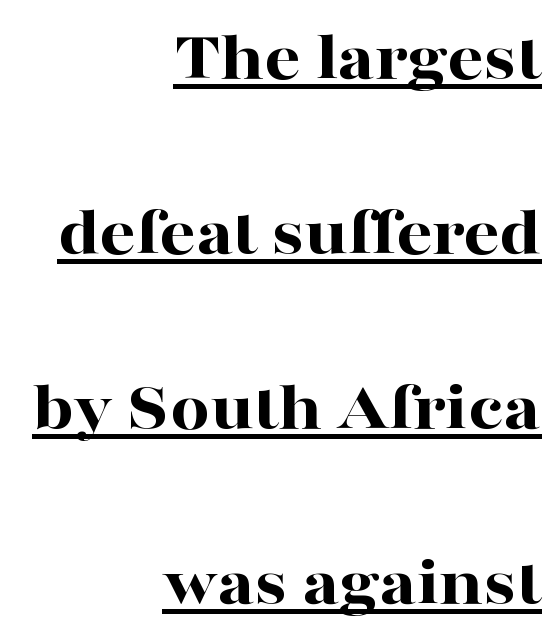
Widely set lines give the paragraph a tall, airy silhouette. All the whitespace from short lines collects on the left. Here the designer chose a conventional face with non-uniform glyph widths. Here the glyphs are tracked normally, forming tight word shapes. It's the straight-up-and-down kind of type. The rendered words wear a rule along their underside.
